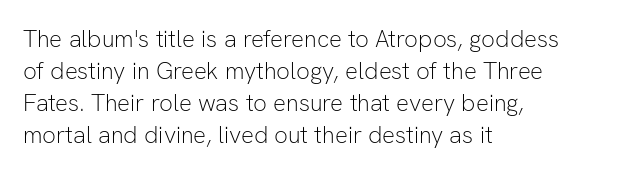
{"italic": "no", "bold": "no", "underline": "no", "align": "left", "line_spacing": "normal", "line_spacing_ratio": 1.34, "letter_spacing": "normal", "letter_spacing_em": 0.0, "glyph_px": 24}
